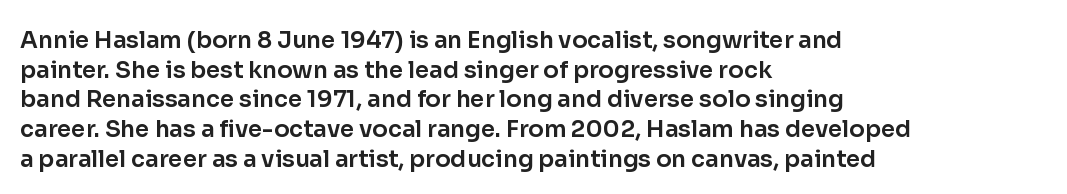
The image shows 23 px text type, upright; set left-aligned, normal line spacing (1.29x), normal letter spacing, not underlined.
